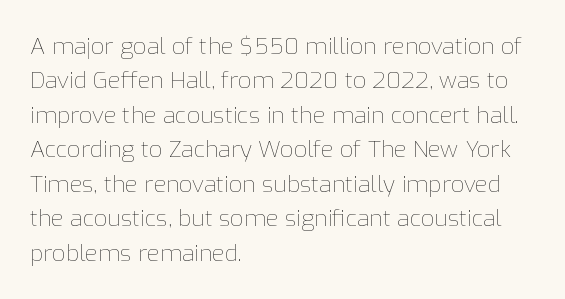
{"italic": "no", "bold": "no", "underline": "no", "align": "left", "line_spacing": "normal", "line_spacing_ratio": 1.5, "letter_spacing": "normal", "letter_spacing_em": 0.0, "glyph_px": 23}
